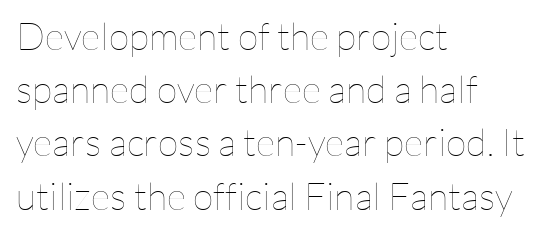
Q: Is the text bold? A: No.
Q: Is the text italic (slanted)? A: No, it is upright.
Q: Is the text underlined? A: No.
Q: How is the paragraph aligned? A: Left-aligned.
Q: Is the spacing between letters normal or unusually wide? A: Normal.
Q: Is the spacing between lines tight, normal or loose? A: Normal.
Q: Width (condensed, normal, or wide)? A: Normal.
Q: Stroke contrast? A: Low.
Q: x-height? A: Medium.
Q: Monospaced? A: No.
